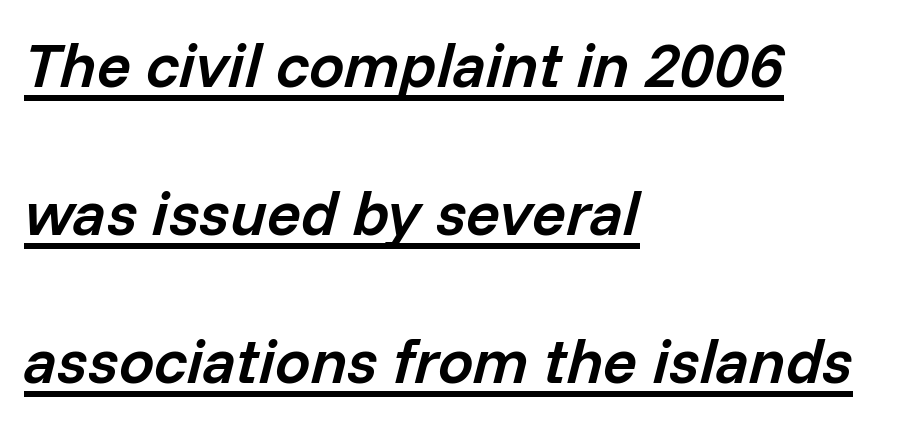
In terms of posture, this sample is oblique. All the whitespace from short lines collects on the right. Nobody touched the tracking dial on this one. Check the space under the baseline: a stroke is drawn there. Here the designer chose a conventional face with non-uniform glyph widths. What weight is shown? A semibold, between regular and bold.
